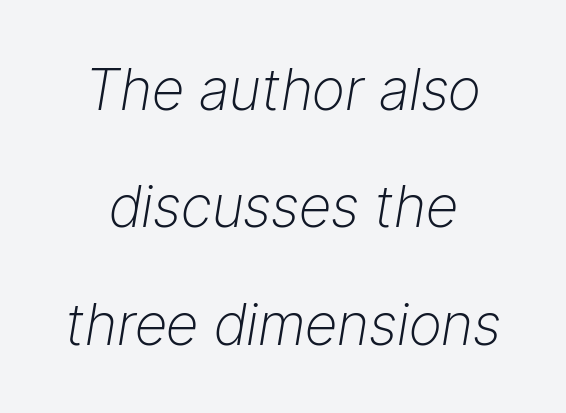
The letters advance in unequal steps, a hallmark of proportional type. No extra tracking has been applied to these lines. Loosely led — the rows are spread out. Emphasis-style slanted type is in use. The foot of each line stays bare and open.
